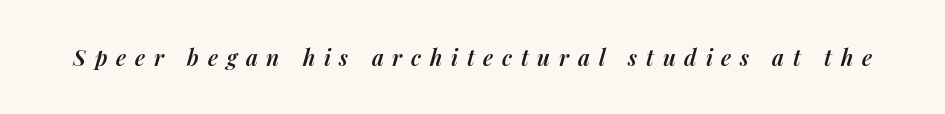
Q: Is the text bold? A: Semi-bold.
Q: Is the text italic (slanted)? A: Yes, it leans right by about 14 degrees.
Q: Is the text underlined? A: No.
Q: Is the spacing between letters normal or unusually wide? A: Unusually wide.
